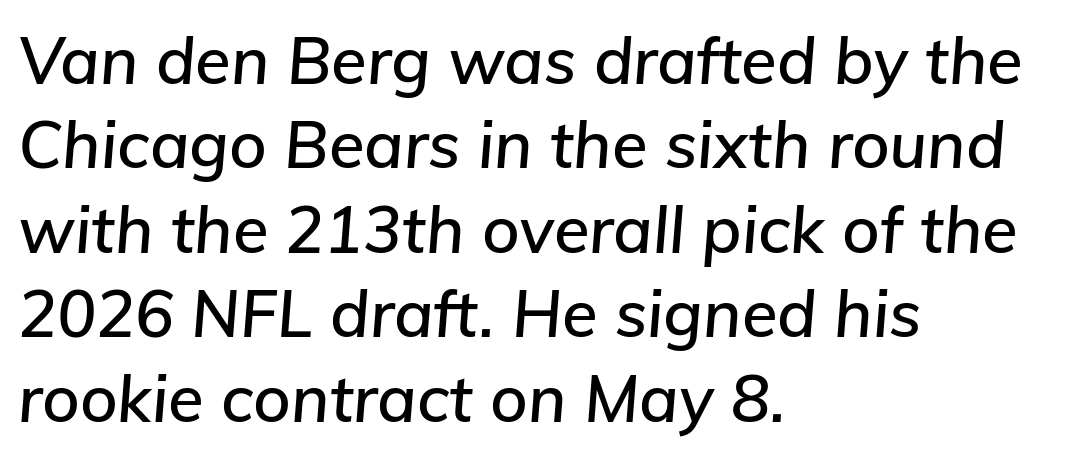
{"italic": "yes", "lean": "right", "slant_degrees": 5, "width": "normal", "stroke_contrast": "low", "x_height": "medium", "monospaced": "no", "underline": "no", "align": "left", "line_spacing": "normal", "line_spacing_ratio": 1.3, "letter_spacing": "normal", "letter_spacing_em": 0.0, "glyph_px": 65}
